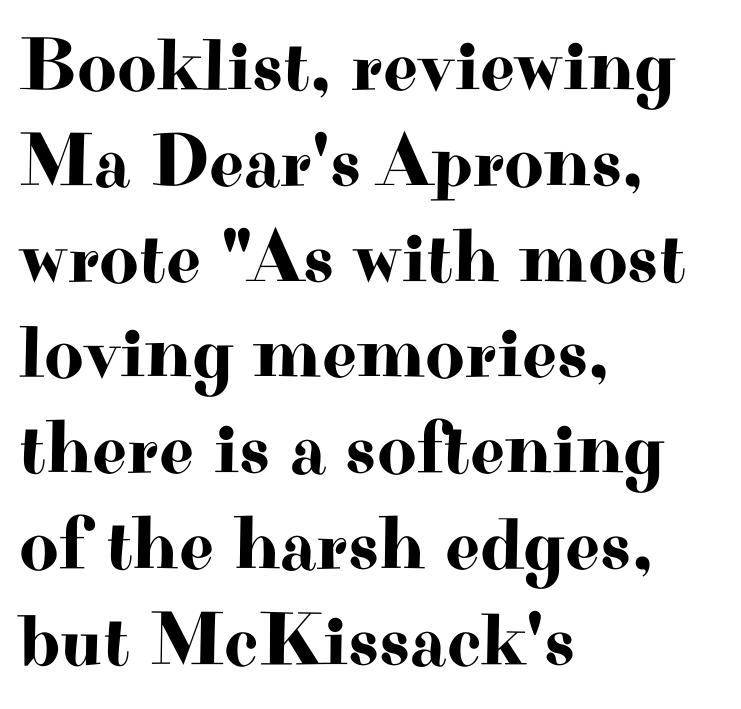
{"serif": "yes", "italic": "no", "width": "wide", "stroke_contrast": "high", "x_height": "small", "monospaced": "no", "underline": "no", "align": "left", "line_spacing": "normal", "line_spacing_ratio": 1.26, "letter_spacing": "normal", "letter_spacing_em": 0.0, "glyph_px": 76}
